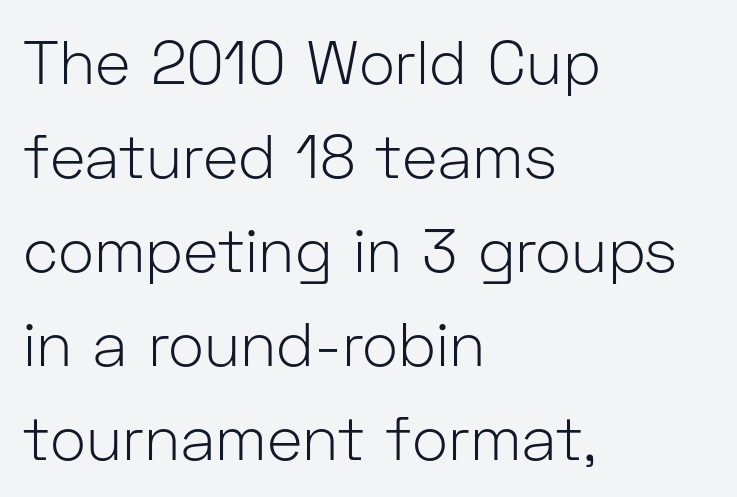
Every character sits straight up, as roman type does. Letters rest on an invisible, unmarked baseline. A normal amount of white space separates one row of letters from the next. The font sits on the lighter half of the weight spectrum, regular included. Spacing between characters is what you'd get straight out of the box. A typesetter would label this face a sans.
